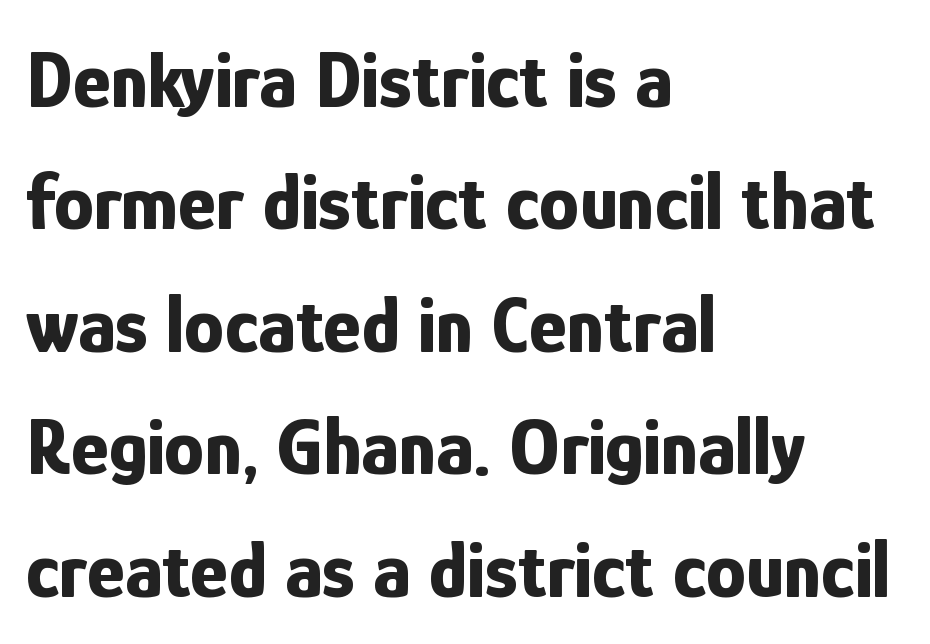
Q: Is the text bold? A: Yes.
Q: Is the text italic (slanted)? A: No, it is upright.
Q: Is the typeface a serif or a sans-serif typeface? A: Sans-serif.
Q: Is the text underlined? A: No.
Q: How is the paragraph aligned? A: Left-aligned.
Q: Is the spacing between letters normal or unusually wide? A: Normal.
Q: Is the spacing between lines tight, normal or loose? A: Normal.
Q: Width (condensed, normal, or wide)? A: Condensed.
Q: Stroke contrast? A: Low.
Q: x-height? A: Medium.
Q: Monospaced? A: No.
